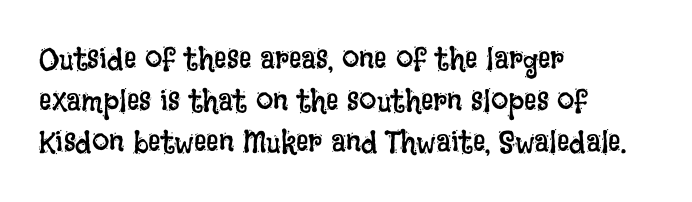
The words here are not underlined. Students, note that the glyphs here touch the page at normal intervals. The letters advance in unequal steps, a hallmark of proportional type. The specimen reads as upright at a glance. Nothing heavy about these letters — not bold at all.
